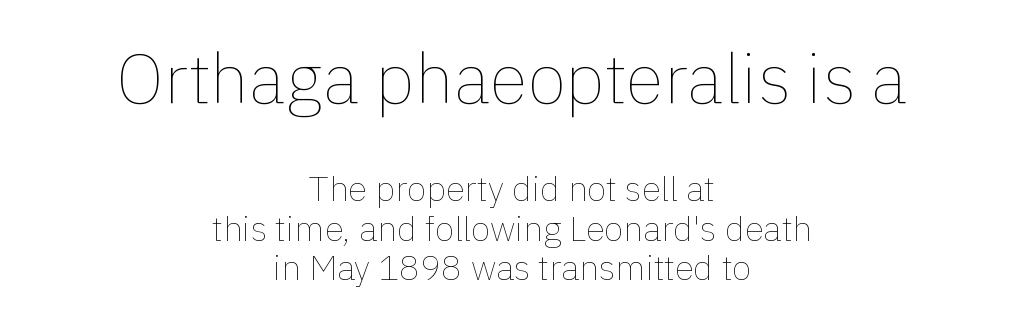
The image shows 70 px thin type, upright; set centered, tight line spacing (1.12x), normal letter spacing, not underlined; the first (top) block is 2.0x larger; a medium x-height.
